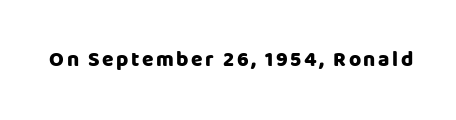
The image shows 21 px bold type, upright; set not underlined.
